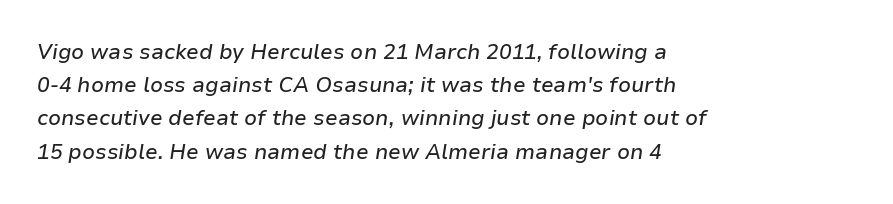
Q: Is the text italic (slanted)? A: Yes, it leans right by about 9 degrees.
Q: Is the text underlined? A: No.
Q: How is the paragraph aligned? A: Left-aligned.
Q: Is the spacing between letters normal or unusually wide? A: Normal.
Q: Is the spacing between lines tight, normal or loose? A: Normal.
